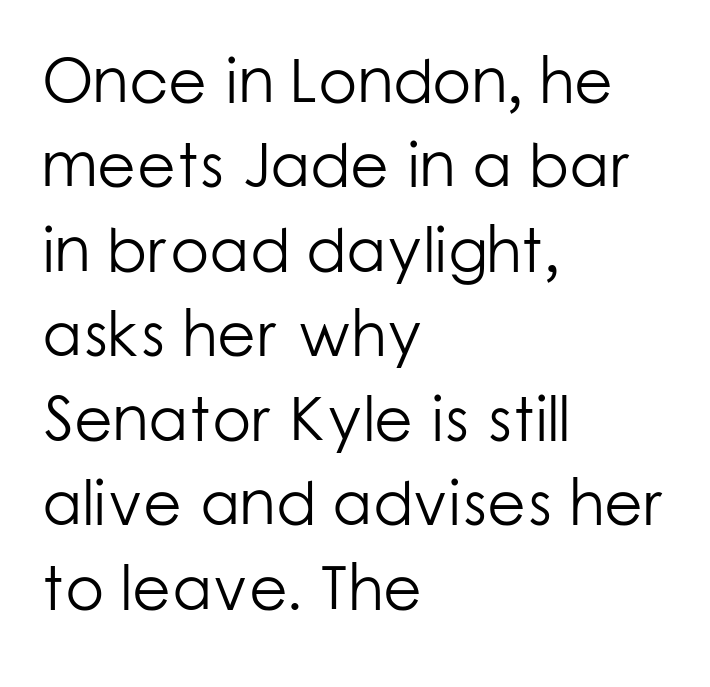
The image shows 63 px light sans-serif type, upright; set left-aligned, normal line spacing (1.34x), normal letter spacing, not underlined; low stroke contrast and a medium x-height.
